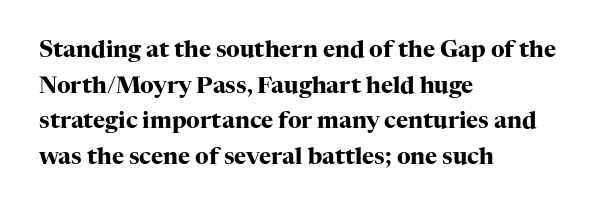
Is the block centered? No — it sits flush against the left margin. A full-strength bold gives these letters their thick strokes. The zone under the glyphs is completely vacant. This sample uses an upright cut, with every glyph sitting square on the baseline. The passage shown has conventional tracking throughout. The line-height multiplier appears to be the usual default.
